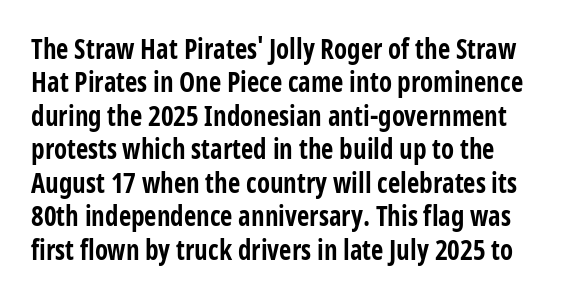
There is no visible air inserted between adjacent glyphs. Compared with a centered layout, this one pins lines to the left instead. The strokes are fattened all the way to bold. A typesetter would mark this as roman, not italic. The words here are not underlined.
